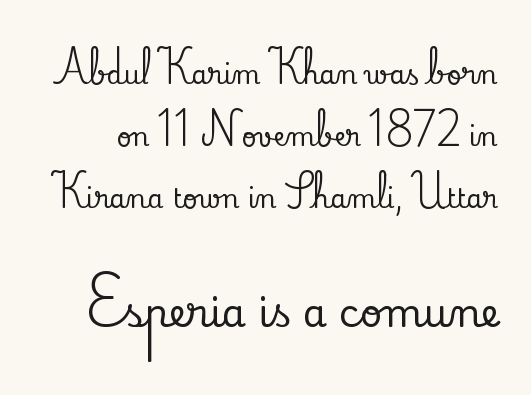
The image shows 39 px serif type, upright; set loose line spacing (2.38x), normal letter spacing, not underlined; the second (bottom) block is 1.5x larger; low stroke contrast and a small x-height.
